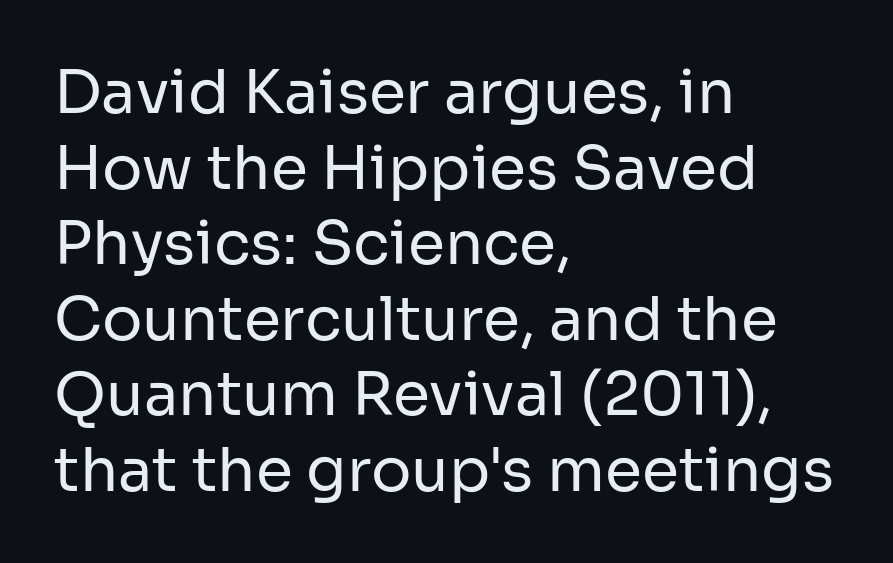
Q: Is the text bold? A: No.
Q: Is the text italic (slanted)? A: No, it is upright.
Q: Is the typeface a serif or a sans-serif typeface? A: Sans-serif.
Q: Is the text underlined? A: No.
Q: How is the paragraph aligned? A: Left-aligned.
Q: Is the spacing between letters normal or unusually wide? A: Normal.
Q: Is the spacing between lines tight, normal or loose? A: Normal.
Q: Width (condensed, normal, or wide)? A: Normal.
Q: Stroke contrast? A: Low.
Q: x-height? A: Medium.
Q: Monospaced? A: No.
